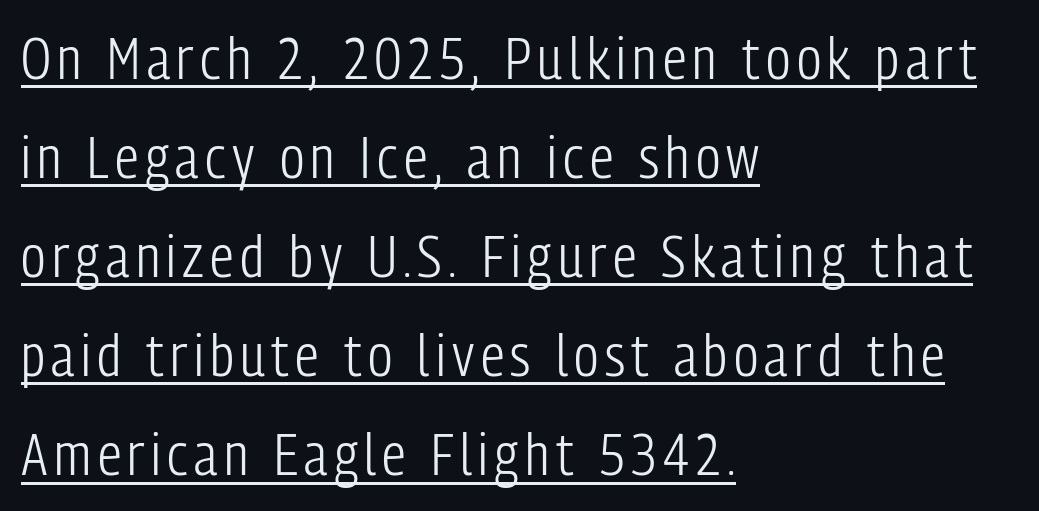
The line-height multiplier appears to be the usual default. The type family on display is of the sans-serif kind. Visually the block forms a straight wall on the left and a jagged coastline on the right. The letters advance in unequal steps, a hallmark of proportional type. It's the straight-up-and-down kind of type. The strokes carry an ordinary text weight at most.
